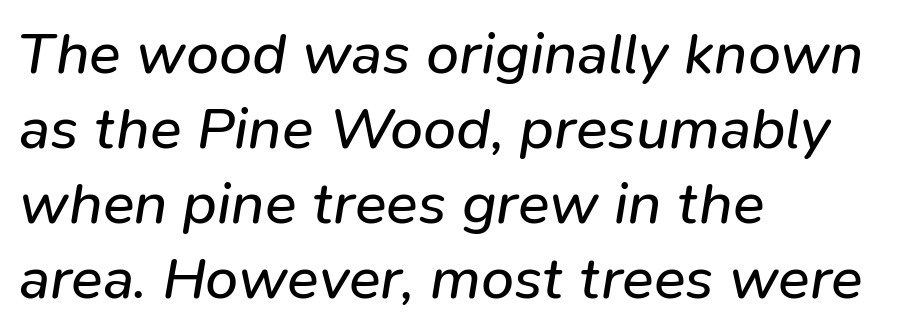
Q: Is the text bold? A: No.
Q: Is the text italic (slanted)? A: Yes, it leans right by about 9 degrees.
Q: Is the text underlined? A: No.
Q: How is the paragraph aligned? A: Left-aligned.
Q: Is the spacing between letters normal or unusually wide? A: Normal.
Q: Is the spacing between lines tight, normal or loose? A: Normal.
Q: Width (condensed, normal, or wide)? A: Normal.
Q: Stroke contrast? A: Low.
Q: x-height? A: Medium.
Q: Monospaced? A: No.
